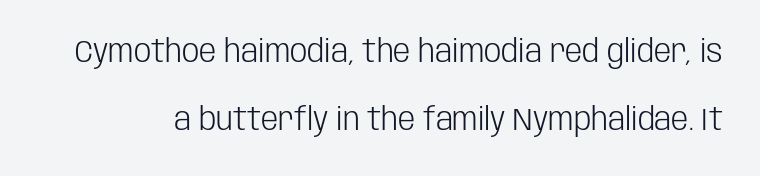
Q: Is the text bold? A: No.
Q: Is the text italic (slanted)? A: No, it is upright.
Q: Is the typeface a serif or a sans-serif typeface? A: Sans-serif.
Q: Is the text underlined? A: No.
Q: Is the spacing between letters normal or unusually wide? A: Normal.
Q: Is the spacing between lines tight, normal or loose? A: Loose.
Q: Width (condensed, normal, or wide)? A: Condensed.
Q: Stroke contrast? A: Low.
Q: x-height? A: Large.
Q: Monospaced? A: No.
